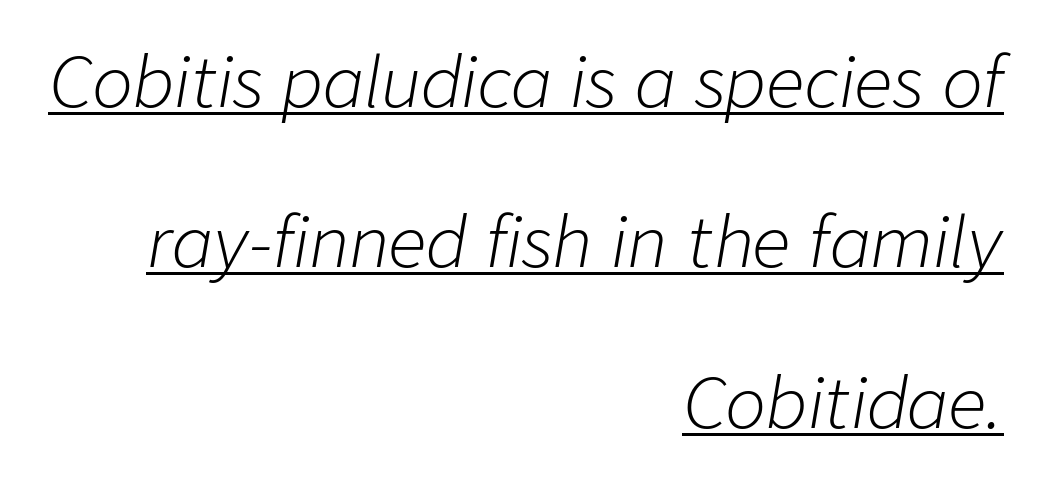
Q: Is the text bold? A: No.
Q: Is the text italic (slanted)? A: Yes, it leans right by about 9 degrees.
Q: Is the text underlined? A: Yes.
Q: How is the paragraph aligned? A: Right-aligned.
Q: Is the spacing between letters normal or unusually wide? A: Normal.
Q: Is the spacing between lines tight, normal or loose? A: Loose.
Q: Width (condensed, normal, or wide)? A: Normal.
Q: Stroke contrast? A: Low.
Q: x-height? A: Medium.
Q: Monospaced? A: No.
